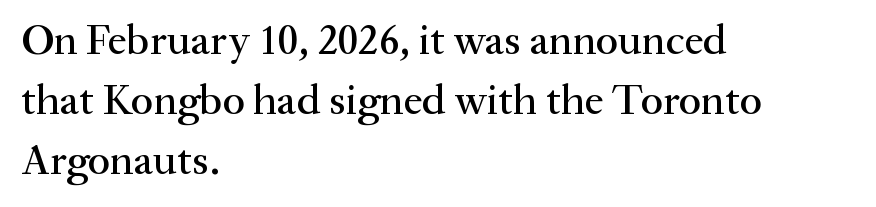
The image shows 43 px serif type, upright; set left-aligned, normal line spacing (1.4x), normal letter spacing, not underlined; medium stroke contrast and a small x-height.
